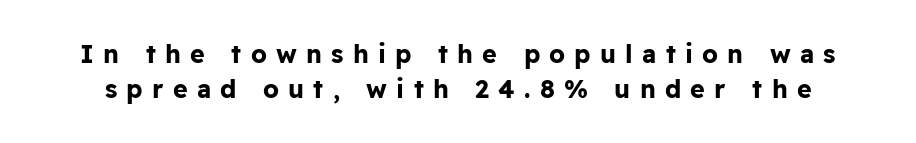
{"italic": "no", "bold": "yes", "underline": "no", "line_spacing": "normal", "line_spacing_ratio": 1.39, "letter_spacing": "wide", "letter_spacing_em": 0.37, "glyph_px": 25}
